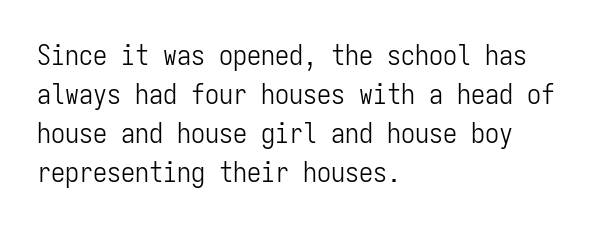
Q: Is the text bold? A: No.
Q: Is the text italic (slanted)? A: No, it is upright.
Q: Is the typeface a serif or a sans-serif typeface? A: Sans-serif.
Q: Is the text underlined? A: No.
Q: How is the paragraph aligned? A: Left-aligned.
Q: Is the spacing between letters normal or unusually wide? A: Normal.
Q: Is the spacing between lines tight, normal or loose? A: Normal.
Q: Width (condensed, normal, or wide)? A: Condensed.
Q: Stroke contrast? A: Low.
Q: x-height? A: Medium.
Q: Monospaced? A: Yes.
